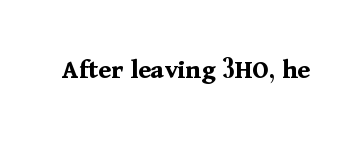
{"serif": "yes", "italic": "no", "bold": "yes", "weight": "bold", "width": "normal", "stroke_contrast": "medium", "x_height": "medium", "monospaced": "no", "underline": "no", "letter_spacing": "normal", "letter_spacing_em": 0.0, "glyph_px": 28}
